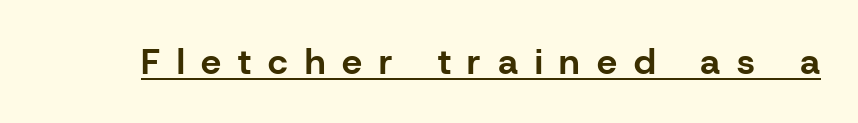
Q: Is the text bold? A: Yes.
Q: Is the text italic (slanted)? A: No, it is upright.
Q: Is the typeface a serif or a sans-serif typeface? A: Sans-serif.
Q: Is the text underlined? A: Yes.
Q: Is the spacing between letters normal or unusually wide? A: Unusually wide.
Q: Width (condensed, normal, or wide)? A: Normal.
Q: Stroke contrast? A: Low.
Q: x-height? A: Medium.
Q: Monospaced? A: No.
